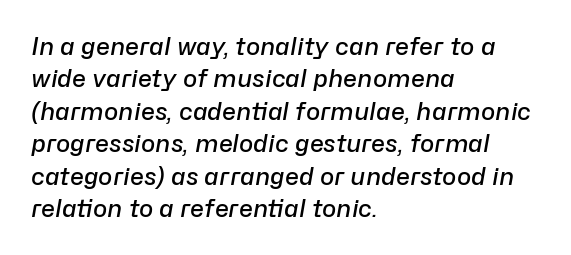
{"italic": "yes", "lean": "right", "slant_degrees": 10, "bold": "semi", "underline": "no", "align": "left", "line_spacing": "normal", "line_spacing_ratio": 1.35, "letter_spacing": "normal", "letter_spacing_em": 0.0, "glyph_px": 24}
